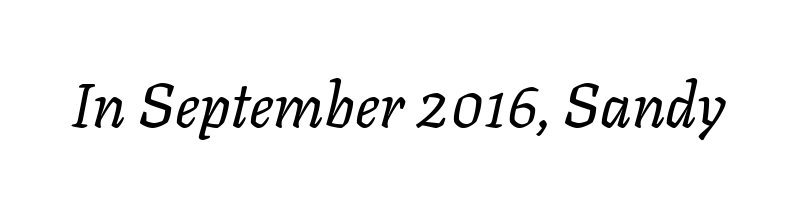
{"italic": "yes", "lean": "right", "slant_degrees": 11, "bold": "no", "weight": "regular", "width": "normal", "stroke_contrast": "low", "x_height": "medium", "monospaced": "no", "underline": "no", "letter_spacing": "normal", "letter_spacing_em": 0.0, "glyph_px": 61}
